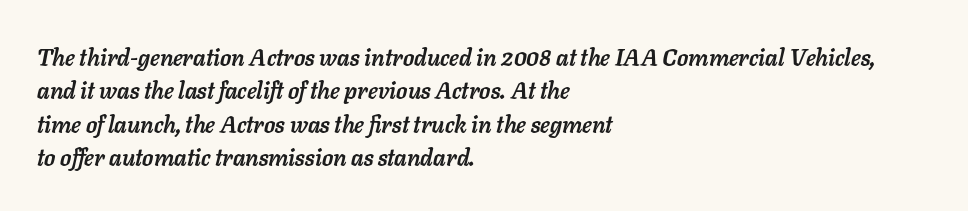
{"italic": "yes", "lean": "right", "slant_degrees": 11, "bold": "yes", "underline": "no", "align": "left", "line_spacing": "normal", "line_spacing_ratio": 1.45, "letter_spacing": "normal", "letter_spacing_em": 0.0, "glyph_px": 23}
